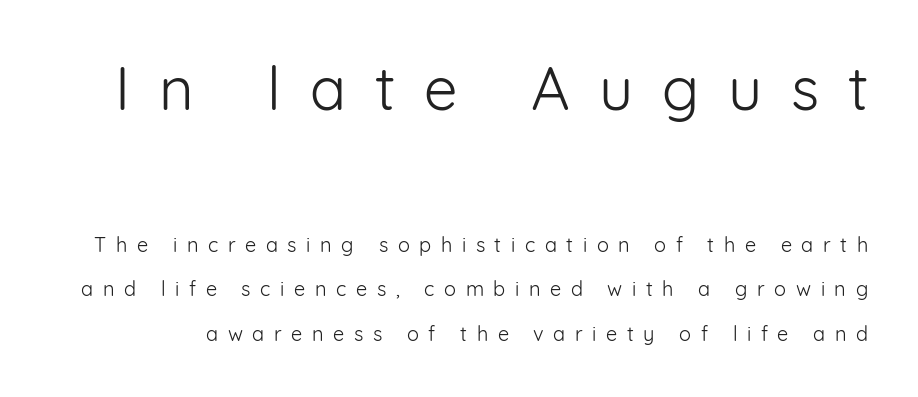
The passage shown stacks its lines with a broad gap. Style check: upright. Here the glyphs are tracked loosely, breaking word shapes into spaced letters. Underline: absent.
